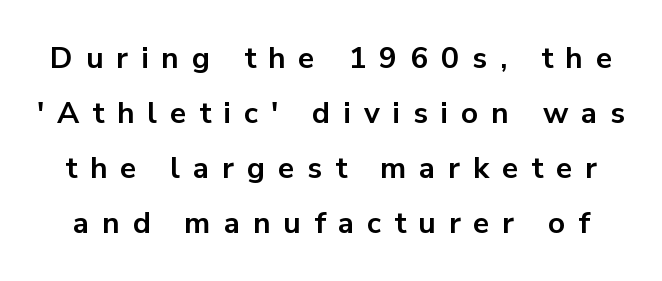
Note the varied advance widths — an 'i' is clearly narrower than an 'm'. It's the straight-up-and-down kind of type. Compared with typical body copy, the letter spacing here is much looser. These words are printed bold, with thick strokes throughout. I'd call this a sans setting — the letters go barefoot.
